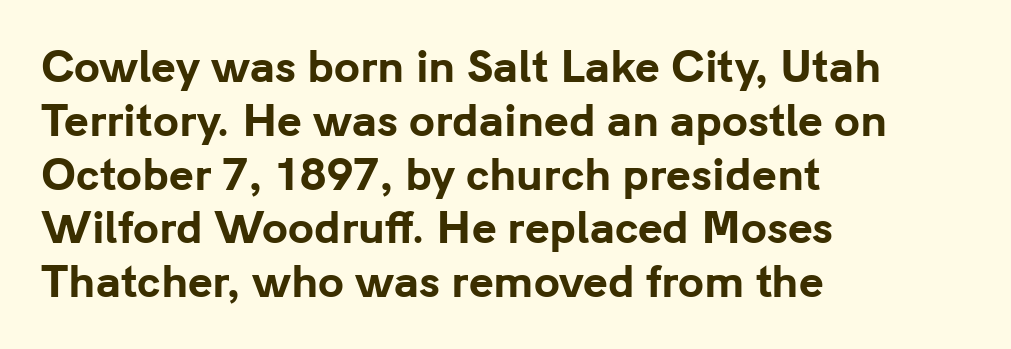
{"serif": "no", "italic": "no", "bold": "yes", "weight": "bold", "width": "normal", "stroke_contrast": "low", "x_height": "medium", "monospaced": "no", "underline": "no", "align": "left", "line_spacing": "normal", "line_spacing_ratio": 1.28, "letter_spacing": "normal", "letter_spacing_em": 0.0, "glyph_px": 42}
